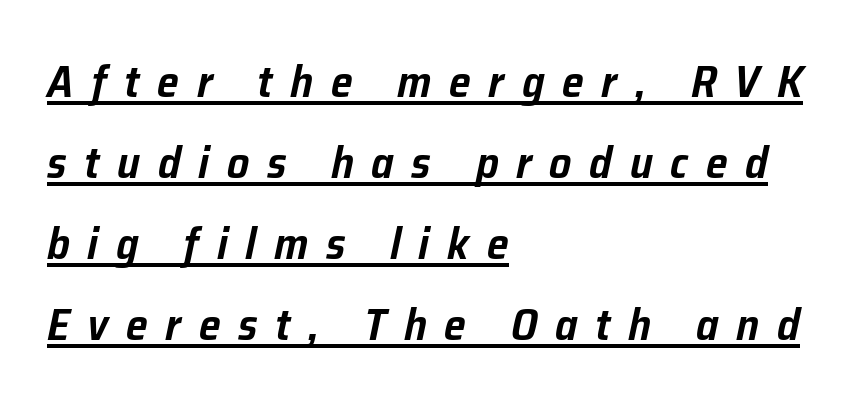
The image shows 44 px text type, italic (leaning right); set left-aligned, line spacing 1.84x, unusually wide letter spacing (+0.4 em), underlined; low stroke contrast and a medium x-height.
